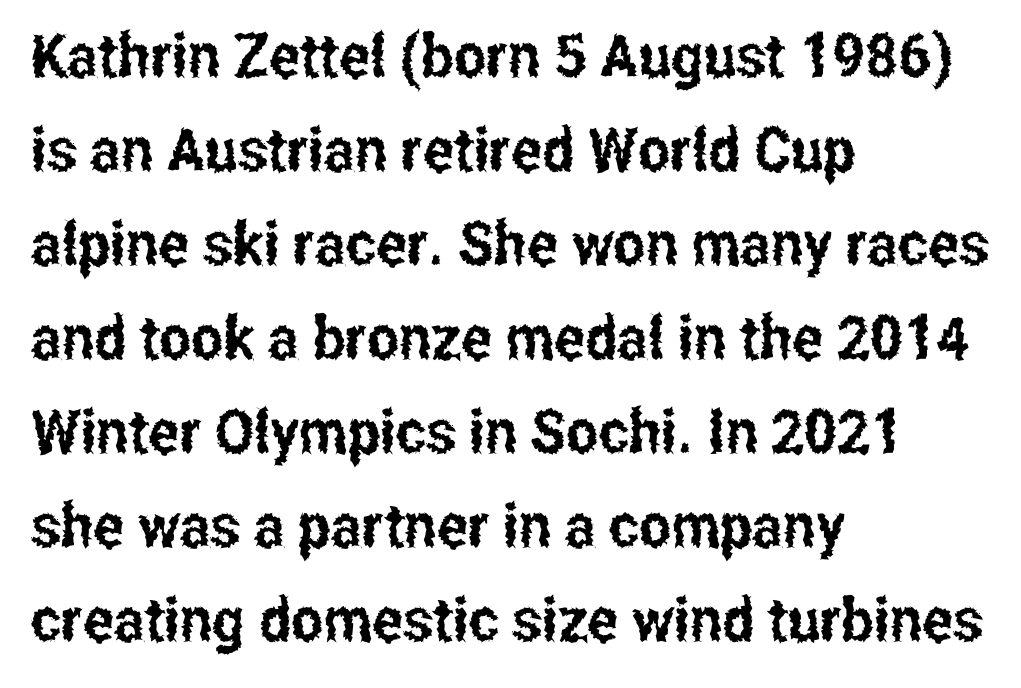
Q: Is the text italic (slanted)? A: No, it is upright.
Q: Is the typeface a serif or a sans-serif typeface? A: Sans-serif.
Q: Is the text underlined? A: No.
Q: How is the paragraph aligned? A: Left-aligned.
Q: Is the spacing between letters normal or unusually wide? A: Normal.
Q: Is the spacing between lines tight, normal or loose? A: Normal.
Q: Width (condensed, normal, or wide)? A: Condensed.
Q: Stroke contrast? A: Low.
Q: x-height? A: Medium.
Q: Monospaced? A: No.
